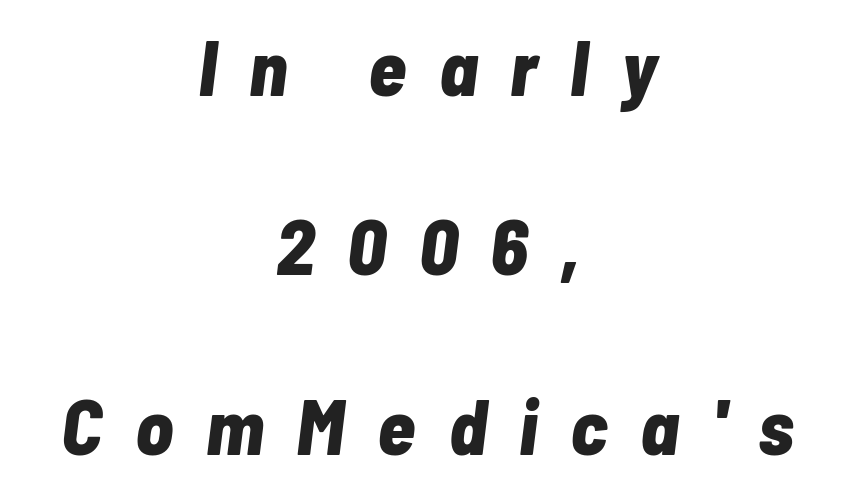
{"italic": "yes", "lean": "right", "slant_degrees": 7, "bold": "yes", "weight": "bold", "width": "condensed", "stroke_contrast": "low", "x_height": "medium", "monospaced": "no", "underline": "no", "align": "center", "line_spacing": "loose", "line_spacing_ratio": 2.3, "letter_spacing": "wide", "letter_spacing_em": 0.42, "glyph_px": 78}
